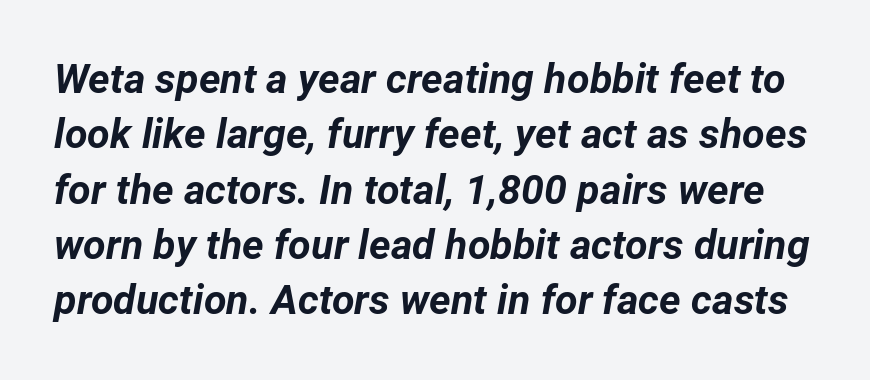
Q: Is the text bold? A: Yes.
Q: Is the text italic (slanted)? A: Yes, it leans right by about 12 degrees.
Q: Is the text underlined? A: No.
Q: Is the spacing between letters normal or unusually wide? A: Normal.
Q: Is the spacing between lines tight, normal or loose? A: Normal.
Q: Width (condensed, normal, or wide)? A: Normal.
Q: Stroke contrast? A: Low.
Q: x-height? A: Medium.
Q: Monospaced? A: No.
